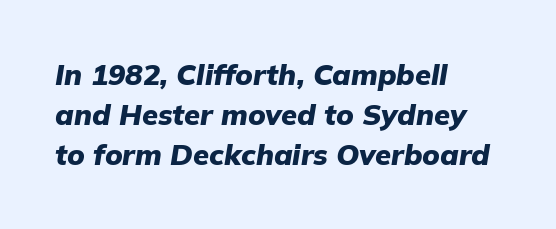
{"italic": "yes", "lean": "right", "slant_degrees": 9, "bold": "yes", "weight": "heavy", "width": "normal", "stroke_contrast": "low", "x_height": "medium", "monospaced": "no", "underline": "no", "align": "left", "line_spacing": "normal", "line_spacing_ratio": 1.38, "letter_spacing": "normal", "letter_spacing_em": 0.0, "glyph_px": 29}
